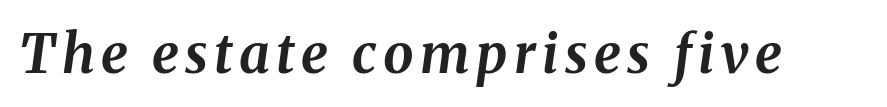
Q: Is the text bold? A: Yes.
Q: Is the text italic (slanted)? A: Yes, it leans right by about 8 degrees.
Q: Is the text underlined? A: No.
Q: Width (condensed, normal, or wide)? A: Normal.
Q: Stroke contrast? A: Medium.
Q: x-height? A: Medium.
Q: Monospaced? A: No.
